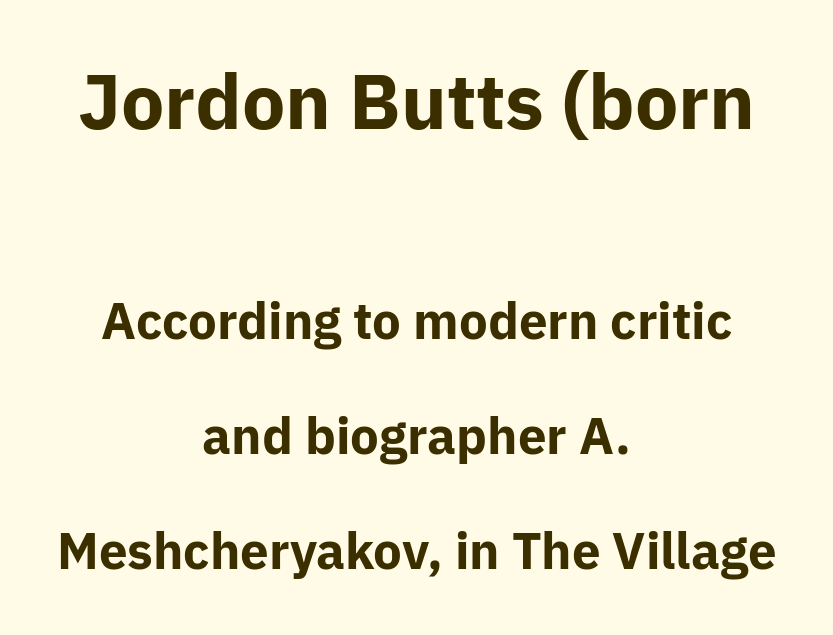
The image shows 77 px bold sans-serif type, upright; set centered, loose line spacing (2.26x), normal letter spacing, not underlined; the first (top) block is 1.51x larger; low stroke contrast and a medium x-height.
